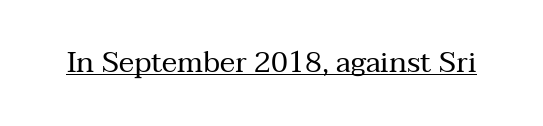
The font's upright variant was chosen for this text. Does a line run under the words? Yes, clearly. Little horizontal feet cap the strokes, marking this as serif type. Varying glyph widths throughout — classic text-font behaviour. How are the letters spaced? Ordinarily, with no added tracking.
